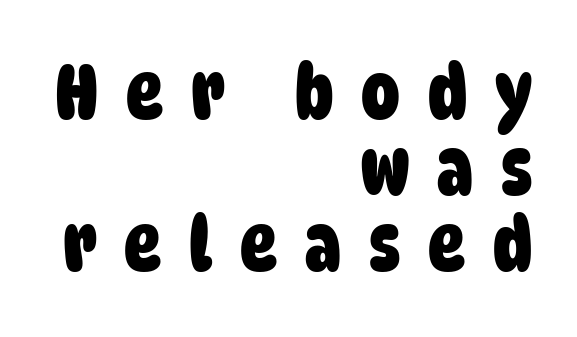
{"serif": "no", "bold": "yes", "weight": "heavy", "width": "condensed", "stroke_contrast": "low", "x_height": "large", "monospaced": "no", "underline": "no", "align": "right", "line_spacing": "tight", "line_spacing_ratio": 0.99, "letter_spacing": "wide", "letter_spacing_em": 0.36, "glyph_px": 77}
